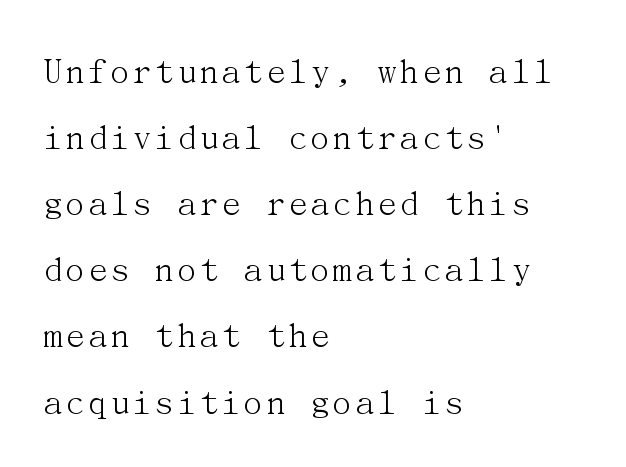
Q: Is the text bold? A: No.
Q: Is the text italic (slanted)? A: No, it is upright.
Q: Is the typeface a serif or a sans-serif typeface? A: Serif.
Q: Is the text underlined? A: No.
Q: How is the paragraph aligned? A: Left-aligned.
Q: Is the spacing between letters normal or unusually wide? A: Normal.
Q: Width (condensed, normal, or wide)? A: Normal.
Q: Stroke contrast? A: Medium.
Q: x-height? A: Medium.
